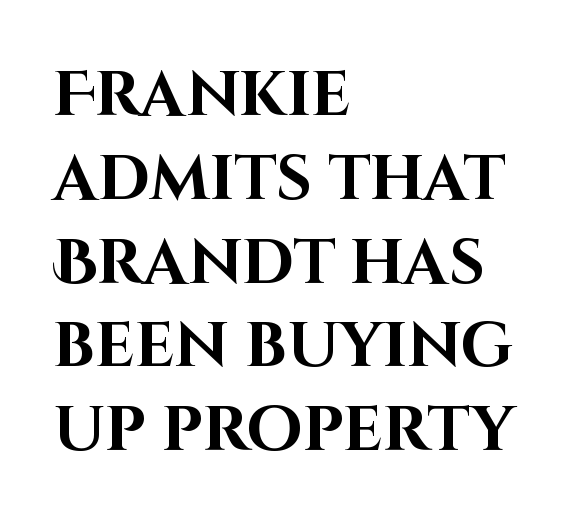
The strokes are fattened all the way to bold. The area under the type is left untouched. No extra tracking has been applied to these lines. These lines were composed using upright roman letters.
